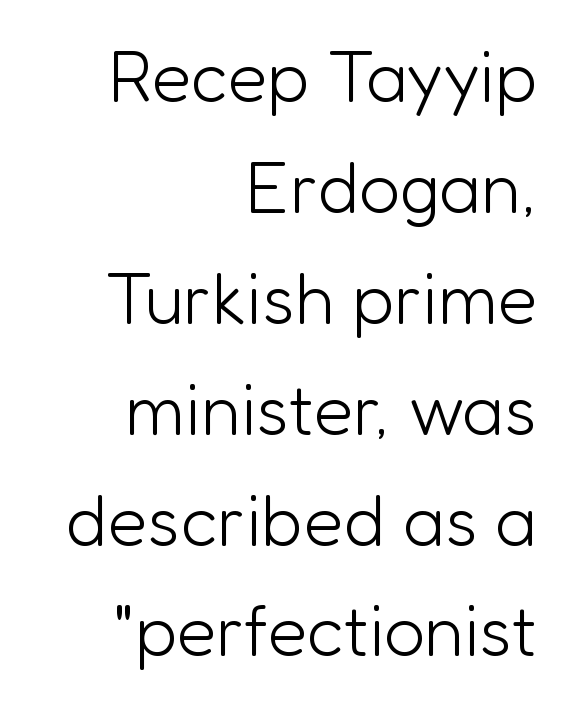
Q: Is the text bold? A: No.
Q: Is the text italic (slanted)? A: No, it is upright.
Q: Is the typeface a serif or a sans-serif typeface? A: Sans-serif.
Q: Is the text underlined? A: No.
Q: How is the paragraph aligned? A: Right-aligned.
Q: Is the spacing between letters normal or unusually wide? A: Normal.
Q: Is the spacing between lines tight, normal or loose? A: Normal.
Q: Width (condensed, normal, or wide)? A: Normal.
Q: Stroke contrast? A: Low.
Q: x-height? A: Medium.
Q: Monospaced? A: No.
